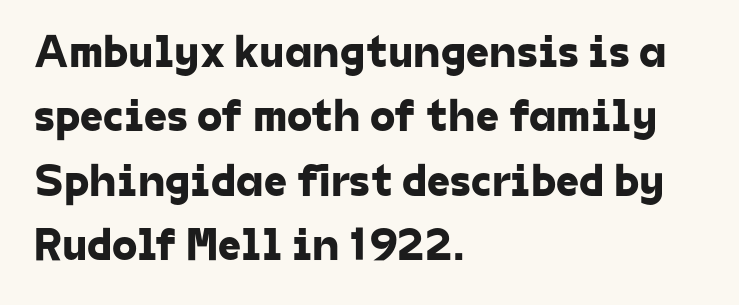
{"serif": "no", "width": "normal", "stroke_contrast": "low", "x_height": "medium", "monospaced": "no", "underline": "no", "align": "left", "line_spacing": "normal", "line_spacing_ratio": 1.4, "letter_spacing": "normal", "letter_spacing_em": 0.0, "glyph_px": 46}
